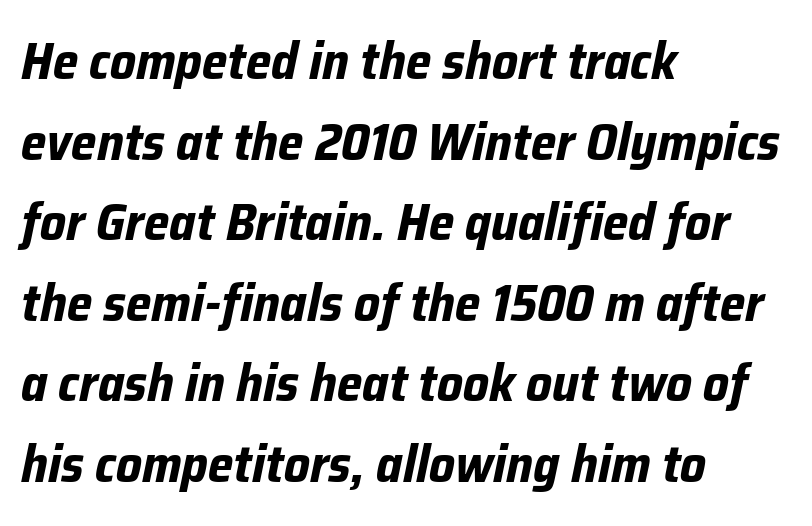
Clear beneath every line of the passage. The leading is moderate, giving the passage an even texture. Compared with ordinary roman type, these characters are visibly tilted. Every letter is thick-stroked: bold, no question. This sample has the flowing, uneven cadence of proportional lettering.
